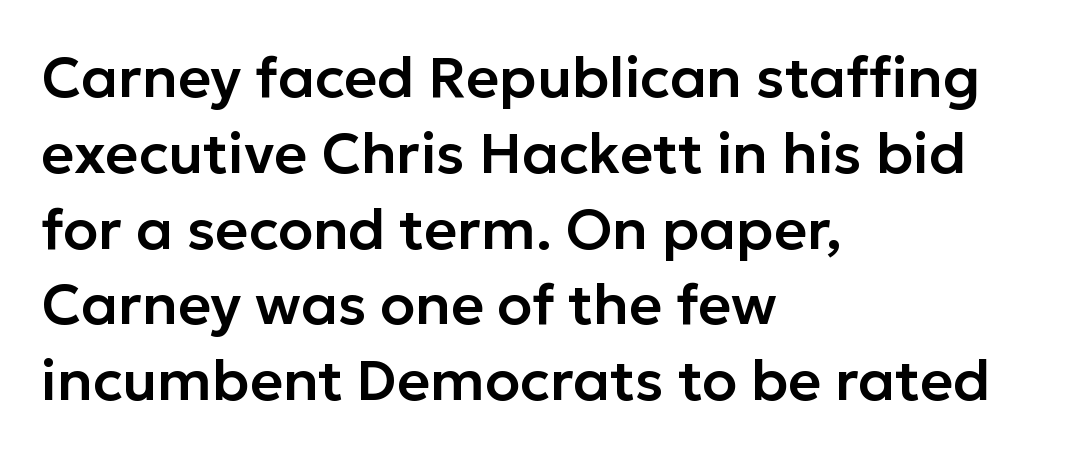
The image shows 57 px sans-serif type, upright; set left-aligned, normal line spacing (1.33x), normal letter spacing, not underlined; low stroke contrast and a medium x-height.
